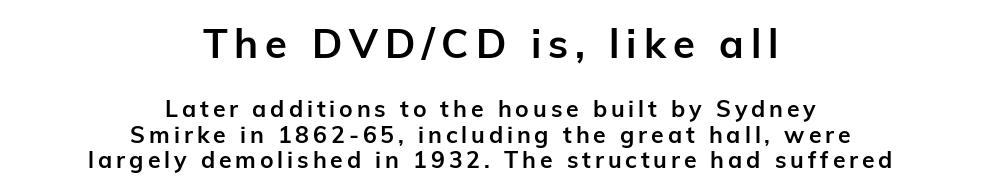
{"serif": "no", "italic": "no", "bold": "yes", "weight": "semibold", "width": "normal", "stroke_contrast": "low", "x_height": "medium", "monospaced": "no", "underline": "no", "align": "center", "line_spacing": "tight", "line_spacing_ratio": 1.11, "larger_block": "first", "size_ratio": 1.74, "glyph_px": 40}
